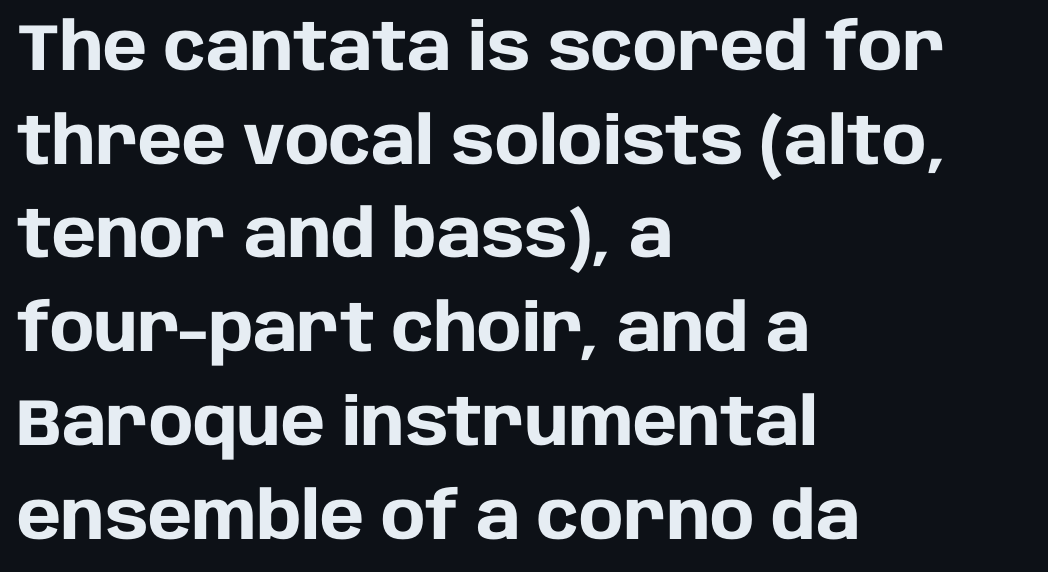
The image shows 66 px heavy sans-serif type, upright; set left-aligned, normal line spacing (1.42x), normal letter spacing, not underlined; low stroke contrast and a large x-height.
